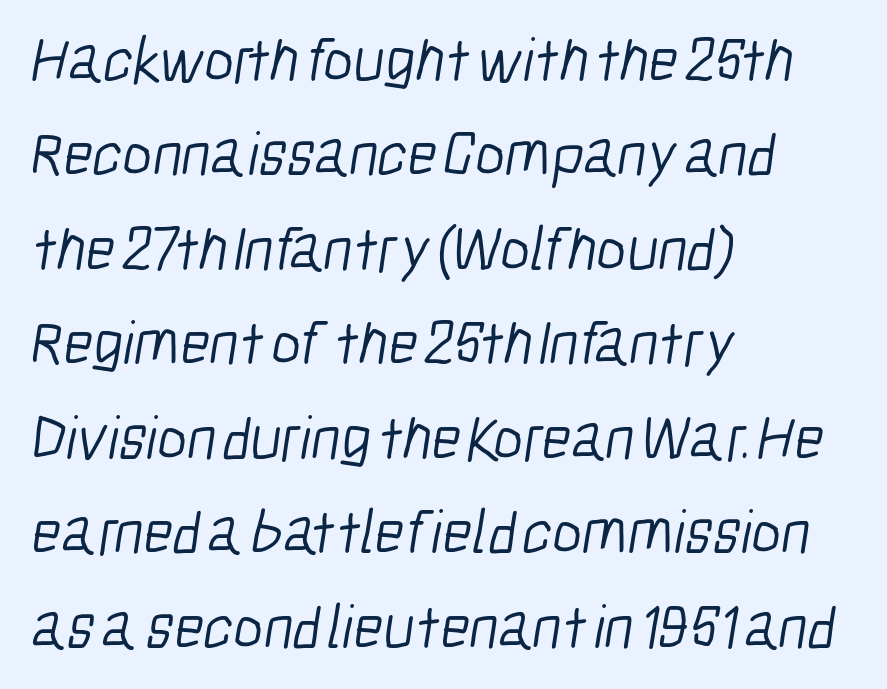
A light-to-regular cut is what we see here. One glance says typical: line gaps are just what's usual. Caption: multi-line text, flush left, ragged right. The glyphs in this specimen are sans serif. The gaps between neighbouring characters are ordinary and unremarkable.
